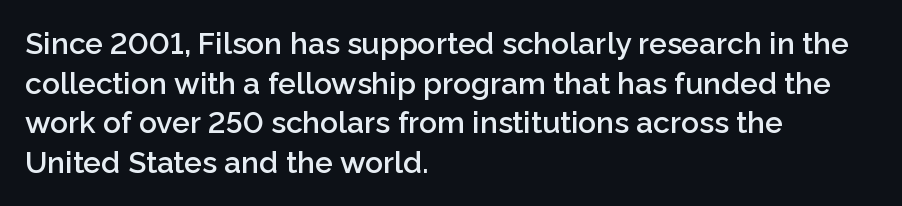
{"serif": "no", "italic": "no", "bold": "semi", "weight": "semibold", "width": "normal", "stroke_contrast": "low", "x_height": "medium", "monospaced": "no", "underline": "no", "align": "left", "line_spacing": "normal", "line_spacing_ratio": 1.32, "letter_spacing": "normal", "letter_spacing_em": 0.0, "glyph_px": 30}
